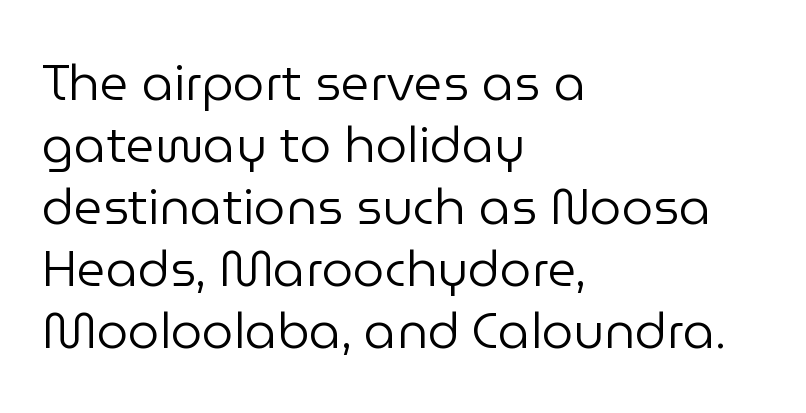
Regarding serifs, this sample does without them. Glance below the letters and you will spot only blank space. This rendering leaves character spacing at its baseline value. Italic? Not at all — the glyphs are vertical. Stems and bowls with no extra thickness — not bold.
